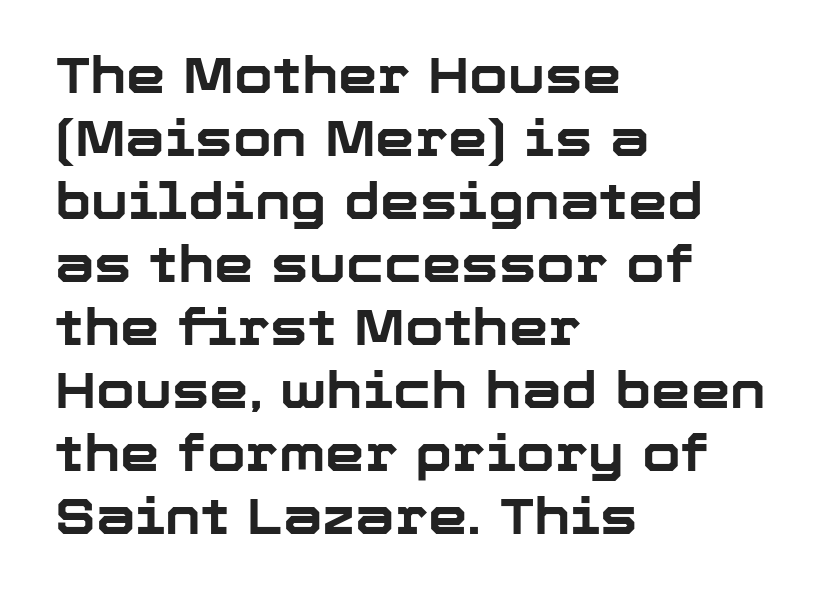
The image shows 50 px bold sans-serif type, upright; set left-aligned, normal line spacing (1.26x), normal letter spacing, not underlined; low stroke contrast and a medium x-height.
